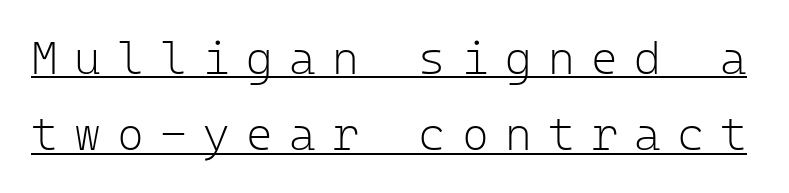
{"serif": "no", "italic": "no", "bold": "no", "weight": "light", "width": "normal", "stroke_contrast": "low", "x_height": "medium", "monospaced": "yes", "underline": "yes", "line_spacing": "normal", "line_spacing_ratio": 1.66, "letter_spacing": "wide", "letter_spacing_em": 0.35, "glyph_px": 46}
